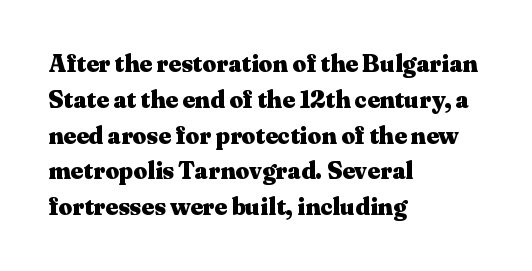
The image shows 24 px bold type, upright; set left-aligned, normal line spacing (1.49x), normal letter spacing, not underlined.
